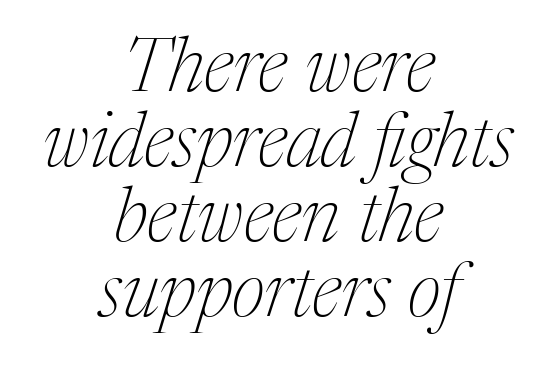
{"serif": "yes", "italic": "yes", "lean": "right", "slant_degrees": 17, "bold": "no", "weight": "thin", "width": "normal", "stroke_contrast": "medium", "x_height": "medium", "monospaced": "no", "underline": "no", "align": "center", "line_spacing": "tight", "line_spacing_ratio": 1.0, "letter_spacing": "normal", "letter_spacing_em": 0.0, "glyph_px": 75}
